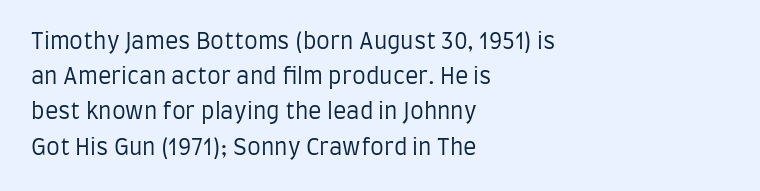
A quiet, ordinary-to-light weight characterises the typeface. Default kerning and tracking; the words read as compact shapes. These lines stack with their left ends in a neat column. The leading is moderate, giving the passage an even texture.
